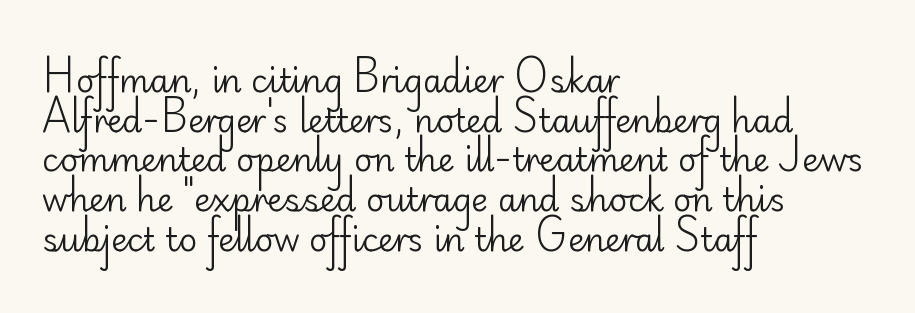
Q: Is the text bold? A: No.
Q: Is the text italic (slanted)? A: No, it is upright.
Q: Is the typeface a serif or a sans-serif typeface? A: Sans-serif.
Q: Is the text underlined? A: No.
Q: How is the paragraph aligned? A: Left-aligned.
Q: Is the spacing between letters normal or unusually wide? A: Normal.
Q: Width (condensed, normal, or wide)? A: Normal.
Q: Stroke contrast? A: Low.
Q: x-height? A: Small.
Q: Monospaced? A: No.
